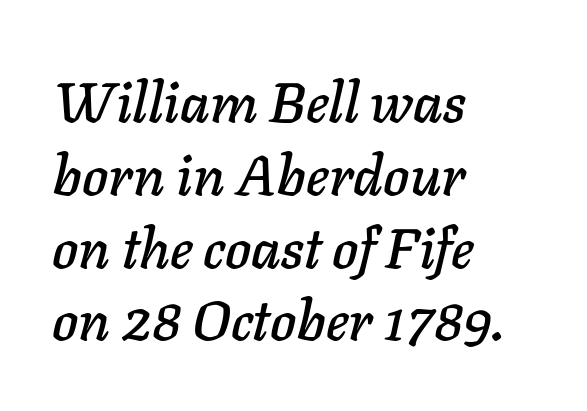
{"italic": "yes", "lean": "right", "slant_degrees": 11, "width": "normal", "stroke_contrast": "low", "x_height": "medium", "monospaced": "no", "underline": "no", "align": "left", "line_spacing": "normal", "line_spacing_ratio": 1.3, "letter_spacing": "normal", "letter_spacing_em": 0.0, "glyph_px": 56}
